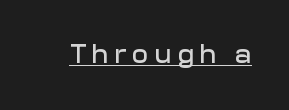
The letters stand upright; this is a roman face. These characters rest on top of a visible drawn line. The horizontal fit of the characters is loose and conspicuously gappy.
